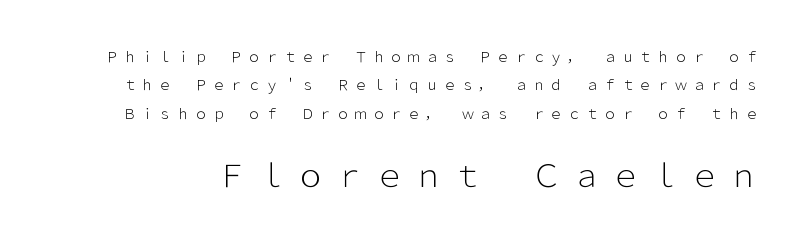
Q: Is the text bold? A: No.
Q: Is the text italic (slanted)? A: No, it is upright.
Q: Is the typeface a serif or a sans-serif typeface? A: Sans-serif.
Q: Is the text underlined? A: No.
Q: Is the spacing between letters normal or unusually wide? A: Unusually wide.
Q: Is the spacing between lines tight, normal or loose? A: Loose.
Q: Which block of text is set in a larger size, the first (top) or the second (bottom)? A: The second (bottom) one.
Q: Width (condensed, normal, or wide)? A: Normal.
Q: Stroke contrast? A: Low.
Q: x-height? A: Medium.
Q: Monospaced? A: No.
